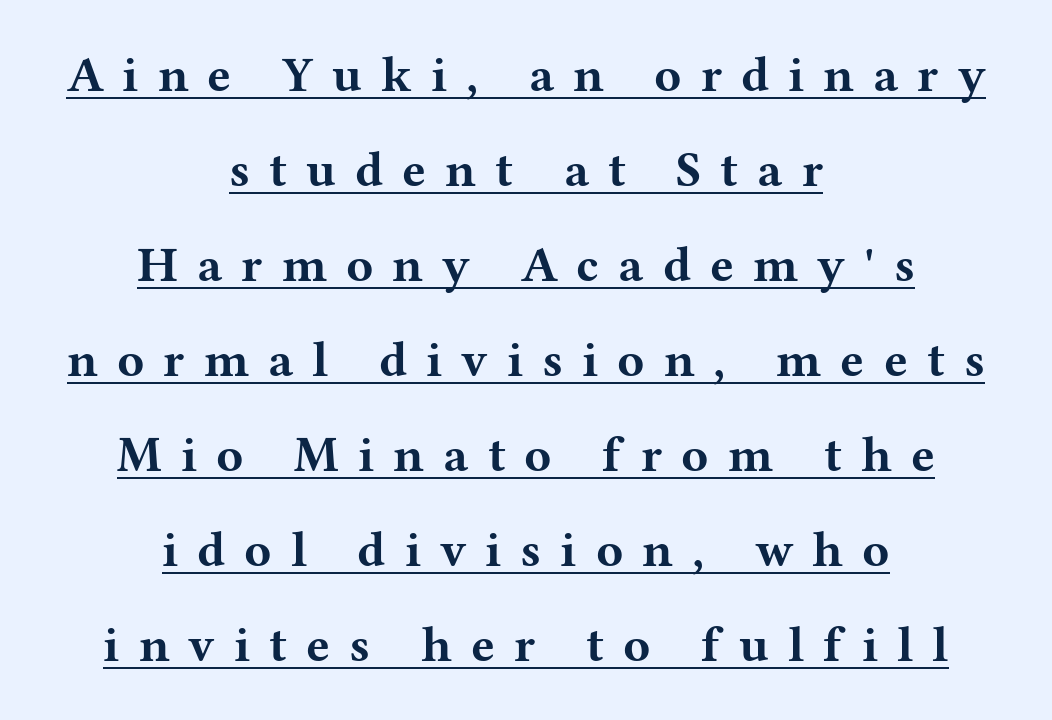
The gaps between neighbouring characters are conspicuously large. Caption: multi-line text, centered on the measure. Do the letters lean? They stand straight. The glyphs in this specimen are seriffed.
